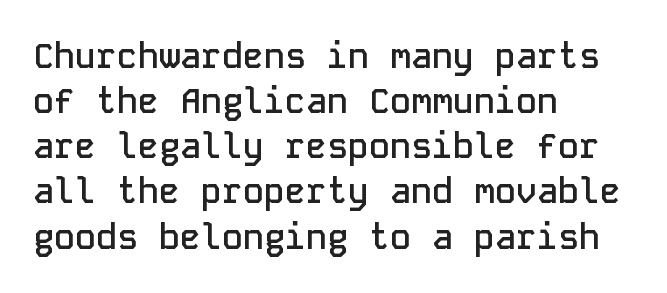
The image shows 35 px semibold sans-serif type, upright, monospaced; set left-aligned, normal line spacing (1.29x), normal letter spacing, not underlined; low stroke contrast and a medium x-height.
